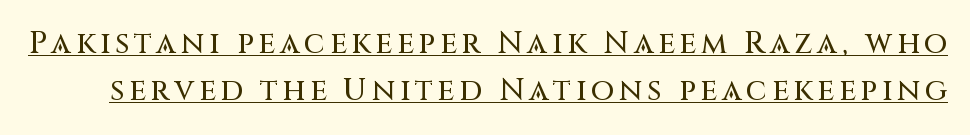
The image shows 30 px sans-serif type, upright; set normal line spacing (1.56x), underlined; medium stroke contrast and a large x-height.
